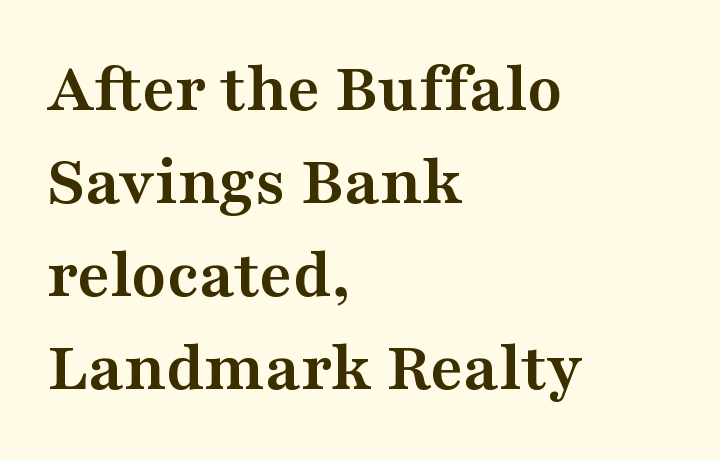
Does the leading feel generous? No, just average. Each letter keeps its own natural width here, so spacing adapts to shape. Underline: absent. Typeset ragged right — the left edge is the straight one. Weight check: bold — yes, fully. No italicization has been applied; the sample stays upright.
